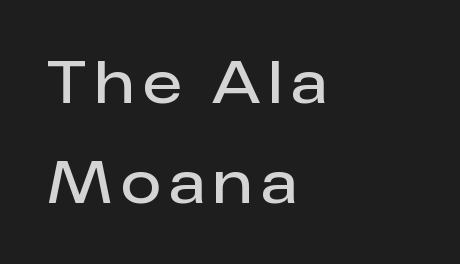
Tall strokes in this sample are plumb rather than angled. Short and long lines alike share a common starting point at left. Are there feet on the stems? There aren't — it's a sans. Moderately thickened strokes mark this as semibold type.
